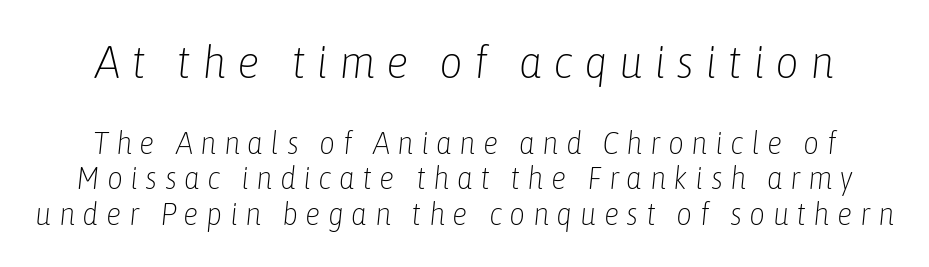
Q: Is the text bold? A: No.
Q: Is the text italic (slanted)? A: Yes, it leans right by about 6 degrees.
Q: Is the text underlined? A: No.
Q: Is the spacing between letters normal or unusually wide? A: Unusually wide.
Q: Is the spacing between lines tight, normal or loose? A: Tight.
Q: Which block of text is set in a larger size, the first (top) or the second (bottom)? A: The first (top) one.
Q: Width (condensed, normal, or wide)? A: Condensed.
Q: Stroke contrast? A: Low.
Q: x-height? A: Medium.
Q: Monospaced? A: No.
